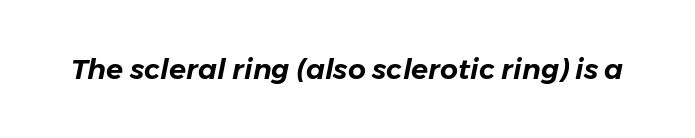
Q: Is the text italic (slanted)? A: Yes, it leans right by about 11 degrees.
Q: Is the text underlined? A: No.
Q: Is the spacing between letters normal or unusually wide? A: Normal.
Q: Width (condensed, normal, or wide)? A: Normal.
Q: Stroke contrast? A: Low.
Q: x-height? A: Medium.
Q: Monospaced? A: No.
